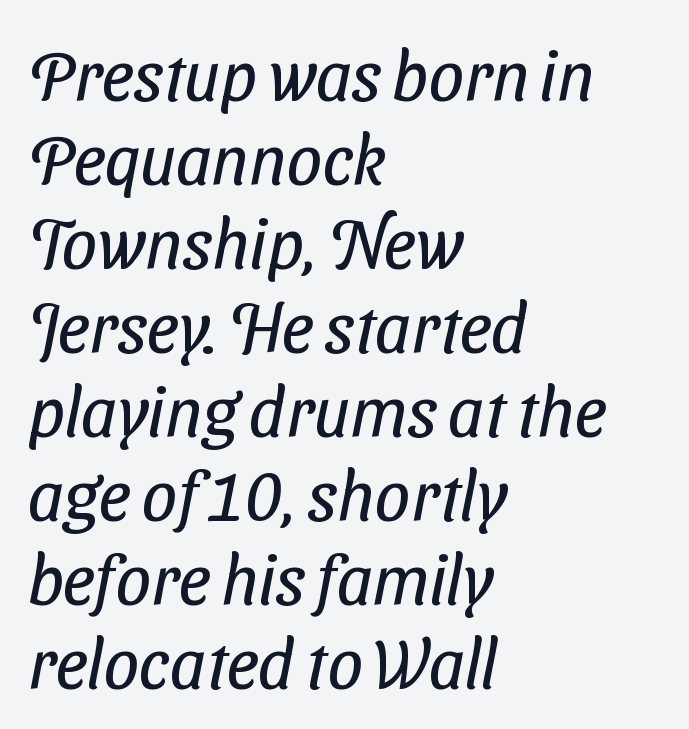
{"serif": "no", "bold": "no", "weight": "regular", "width": "condensed", "stroke_contrast": "low", "x_height": "medium", "monospaced": "no", "underline": "no", "align": "left", "line_spacing_ratio": 1.2, "letter_spacing": "normal", "letter_spacing_em": 0.0, "glyph_px": 70}
